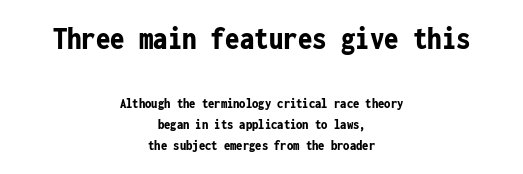
Q: Is the text bold? A: Yes.
Q: Is the text italic (slanted)? A: No, it is upright.
Q: Is the typeface a serif or a sans-serif typeface? A: Sans-serif.
Q: Is the text underlined? A: No.
Q: How is the paragraph aligned? A: Centered.
Q: Is the spacing between letters normal or unusually wide? A: Normal.
Q: Is the spacing between lines tight, normal or loose? A: Normal.
Q: Which block of text is set in a larger size, the first (top) or the second (bottom)? A: The first (top) one.
Q: Width (condensed, normal, or wide)? A: Condensed.
Q: Stroke contrast? A: Low.
Q: x-height? A: Medium.
Q: Monospaced? A: Yes.
